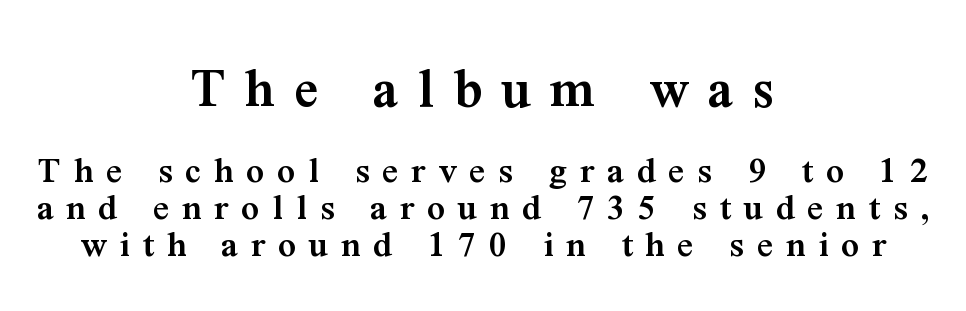
Its strokes are somewhat broadened, the hallmark of semibold type. No italicization has been applied; the sample stays upright. Very little white space separates one row of letters from the next. Character size in the leading block exceeds that of the trailing block. The specimen omits any rule beneath the text block's lines. The letterforms stand isolated, each surrounded by extra space.
